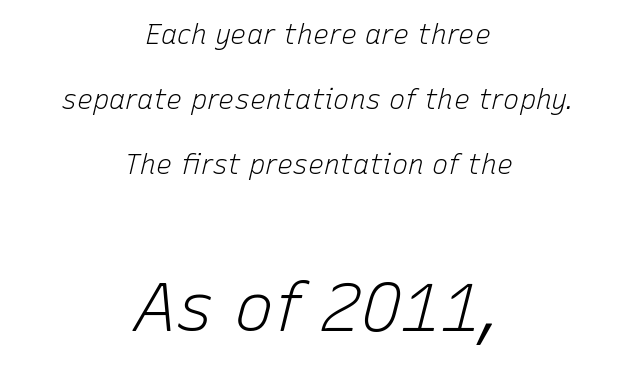
The image shows 67 px light type, italic (leaning right); set centered, loose line spacing (2.4x), normal letter spacing, not underlined; the second (bottom) block is 2.48x larger; low stroke contrast and a medium x-height.
